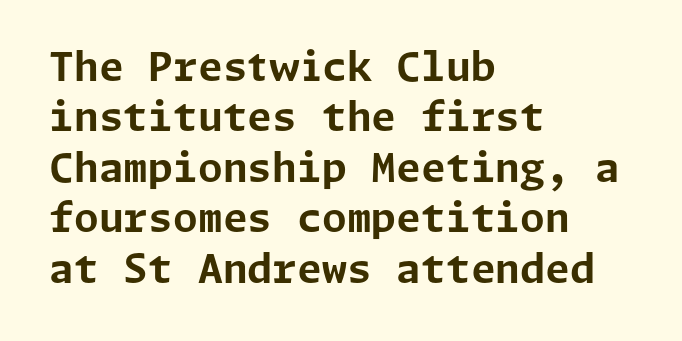
The image shows 40 px bold sans-serif type, upright; set left-aligned, normal line spacing (1.26x), normal letter spacing, not underlined; low stroke contrast and a medium x-height.
